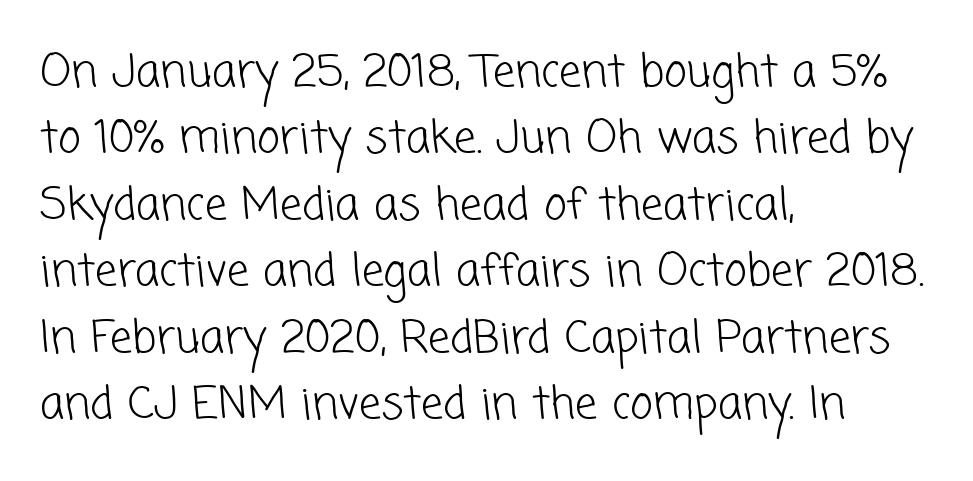
Q: Is the text bold? A: No.
Q: Is the typeface a serif or a sans-serif typeface? A: Sans-serif.
Q: Is the text underlined? A: No.
Q: How is the paragraph aligned? A: Left-aligned.
Q: Is the spacing between letters normal or unusually wide? A: Normal.
Q: Is the spacing between lines tight, normal or loose? A: Normal.
Q: Width (condensed, normal, or wide)? A: Normal.
Q: Stroke contrast? A: Low.
Q: x-height? A: Medium.
Q: Monospaced? A: No.
